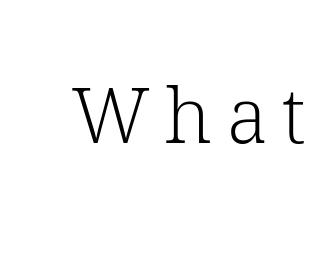
These glyphs show unthickened strokes, regular width or finer. Small tapered or slab feet sit at the stroke ends, so this counts as serif. Character widths vary here, with narrow letters taking less room than wide ones. This sample uses an upright cut, with every glyph sitting square on the baseline. Nobody drew a line under any word here.
